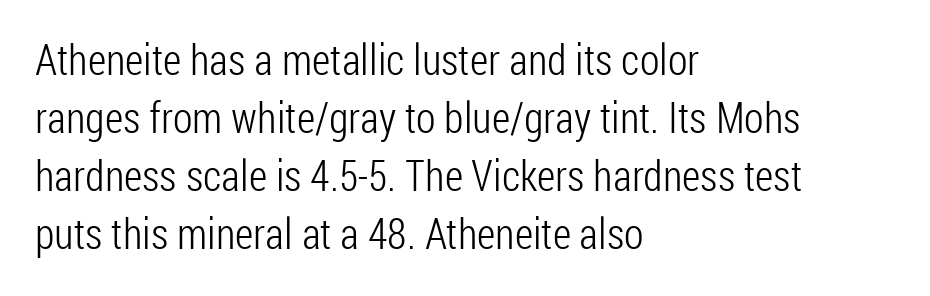
The image shows 43 px light, condensed sans-serif type, upright; set left-aligned, normal line spacing (1.35x), normal letter spacing, not underlined; low stroke contrast and a medium x-height.
